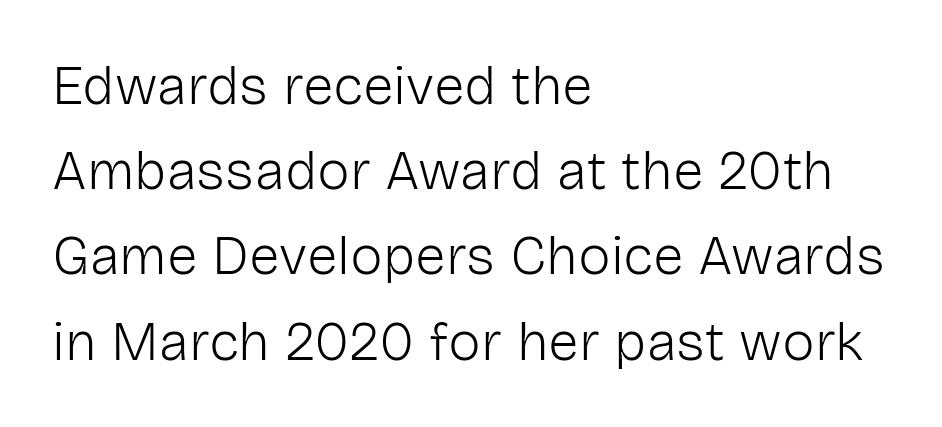
Note: no serifs on the glyphs. Descenders are the only things crossing below the line. Tracking here is standard; glyphs follow each other at the usual distance. Quick note: interline space is typical. The setting favours the left margin, as ordinary paragraphs usually do. The letterforms sit at book weight or below.
